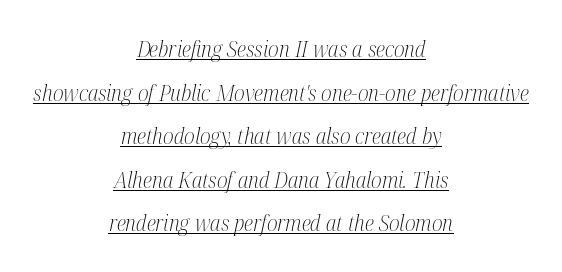
The image shows 22 px text type, italic (leaning right); set centered, loose line spacing (1.98x), normal letter spacing, underlined.
